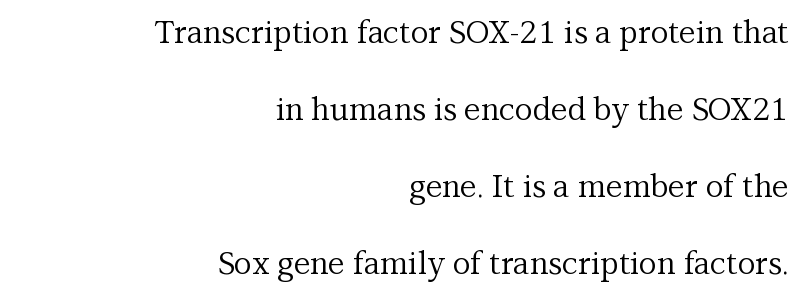
{"serif": "yes", "italic": "no", "bold": "no", "weight": "regular", "width": "normal", "stroke_contrast": "medium", "x_height": "medium", "monospaced": "no", "underline": "no", "align": "right", "line_spacing": "loose", "line_spacing_ratio": 2.48, "letter_spacing": "normal", "letter_spacing_em": 0.0, "glyph_px": 31}
